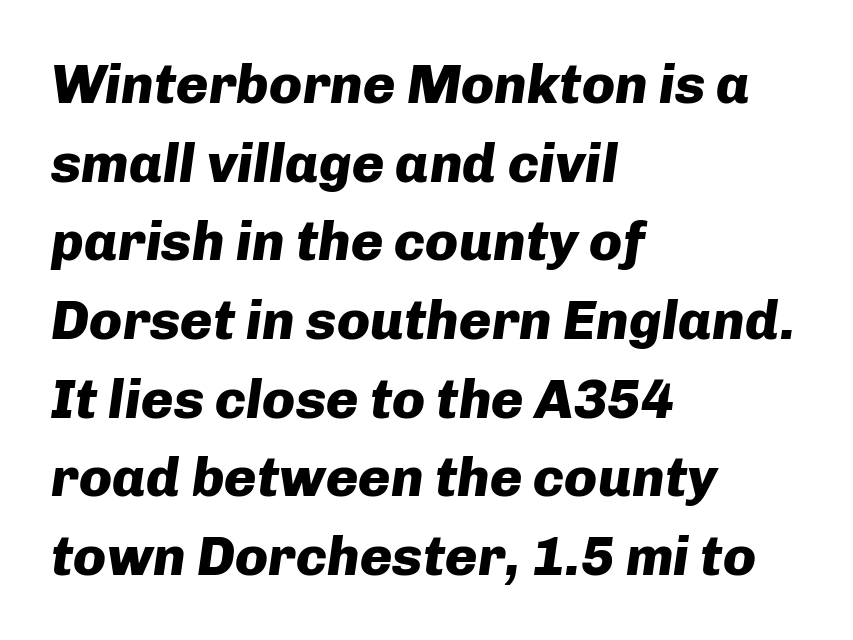
Q: Is the text bold? A: Yes.
Q: Is the text italic (slanted)? A: Yes, it leans right by about 8 degrees.
Q: Is the text underlined? A: No.
Q: How is the paragraph aligned? A: Left-aligned.
Q: Is the spacing between letters normal or unusually wide? A: Normal.
Q: Is the spacing between lines tight, normal or loose? A: Normal.
Q: Width (condensed, normal, or wide)? A: Normal.
Q: Stroke contrast? A: Low.
Q: x-height? A: Medium.
Q: Monospaced? A: No.
